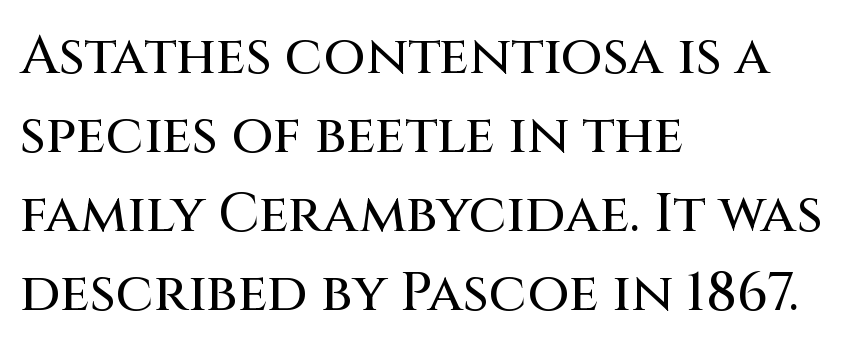
The image shows 54 px sans-serif type, upright; set left-aligned, normal line spacing (1.46x), normal letter spacing, not underlined; medium stroke contrast and a large x-height.
